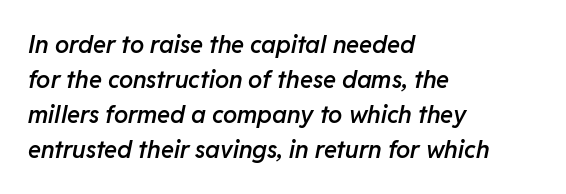
Q: Is the text bold? A: Semi-bold.
Q: Is the text italic (slanted)? A: Yes, it leans right by about 11 degrees.
Q: Is the text underlined? A: No.
Q: How is the paragraph aligned? A: Left-aligned.
Q: Is the spacing between letters normal or unusually wide? A: Normal.
Q: Is the spacing between lines tight, normal or loose? A: Normal.
